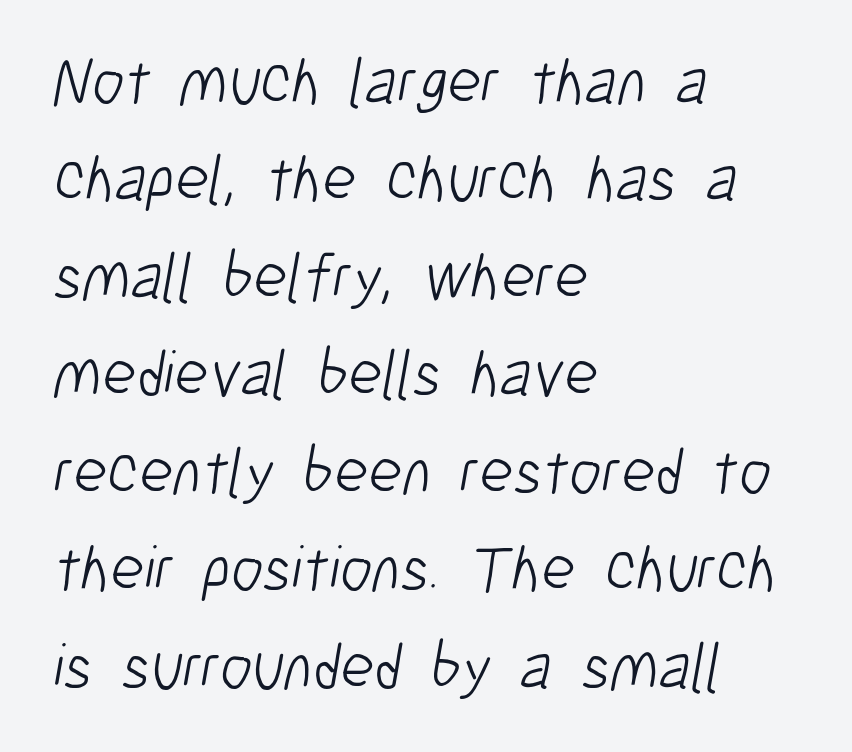
Q: Is the text bold? A: No.
Q: Is the typeface a serif or a sans-serif typeface? A: Sans-serif.
Q: Is the text underlined? A: No.
Q: How is the paragraph aligned? A: Left-aligned.
Q: Is the spacing between letters normal or unusually wide? A: Normal.
Q: Is the spacing between lines tight, normal or loose? A: Normal.
Q: Width (condensed, normal, or wide)? A: Condensed.
Q: Stroke contrast? A: Low.
Q: x-height? A: Medium.
Q: Monospaced? A: No.
